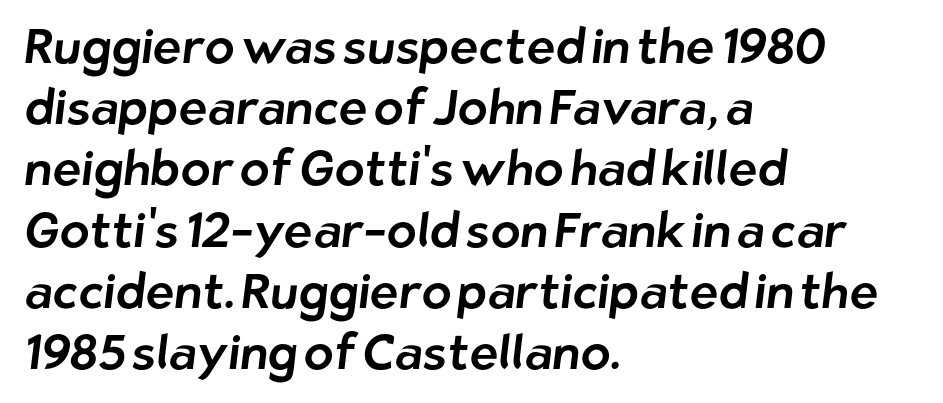
The line texture is even and compact thanks to regular tracking. Rows of type keep a routine distance in the vertical direction. Each row of text sits above clean, open space. One-word summary of the alignment: left. The letters advance in unequal steps, a hallmark of proportional type.
